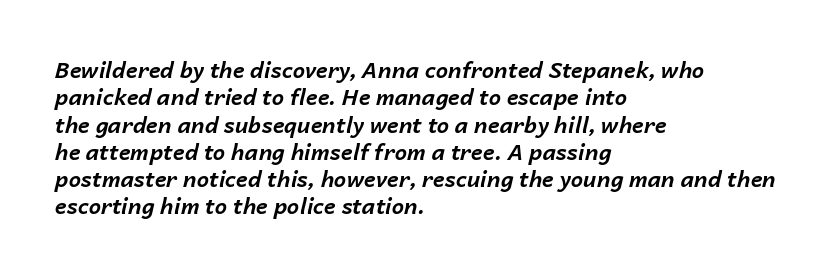
Q: Is the text bold? A: Yes.
Q: Is the text italic (slanted)? A: Yes, it leans right by about 14 degrees.
Q: Is the text underlined? A: No.
Q: How is the paragraph aligned? A: Left-aligned.
Q: Is the spacing between letters normal or unusually wide? A: Normal.
